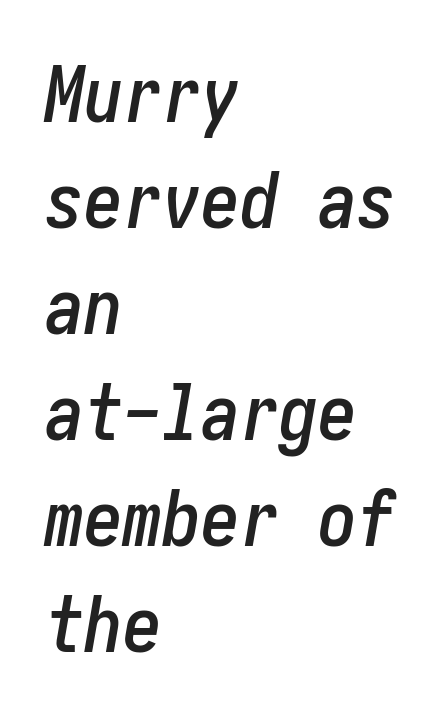
The image shows 78 px condensed type, italic (leaning right); set left-aligned, normal line spacing (1.36x), normal letter spacing, not underlined; low stroke contrast and a medium x-height.
